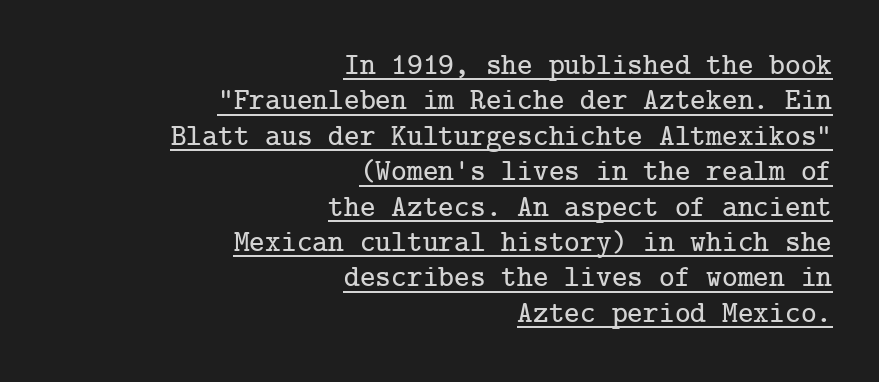
{"serif": "yes", "italic": "no", "width": "normal", "stroke_contrast": "low", "x_height": "medium", "underline": "yes", "align": "right", "line_spacing_ratio": 1.18, "letter_spacing": "normal", "letter_spacing_em": 0.0, "glyph_px": 30}
